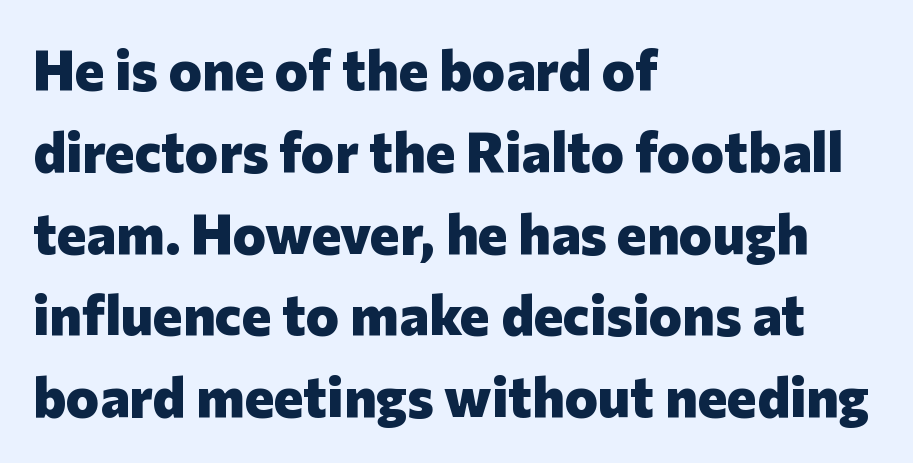
The image shows 56 px heavy sans-serif type, upright; set left-aligned, normal line spacing (1.46x), normal letter spacing, not underlined; low stroke contrast and a medium x-height.
